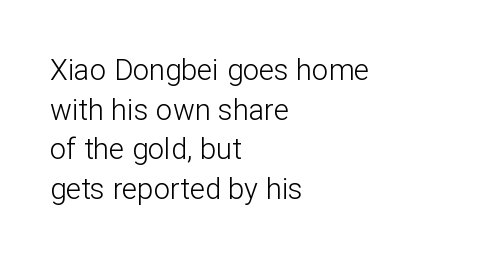
Notice how the stems are strictly vertical — no italics here. The strokes are not fattened; the text isn't bold. The letterforms sit shoulder to shoulder at normal distance. The strip under each line holds only bare page.
